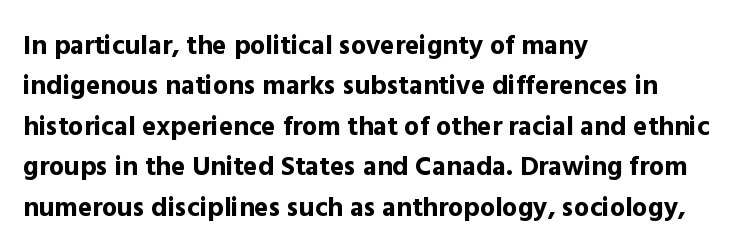
Look at the tracking — it's just the regular setting, nothing added. A classic flush-left, rag-right setting is used for this passage. Lines of text with bare space underneath. The font's upright variant was chosen for this text.
